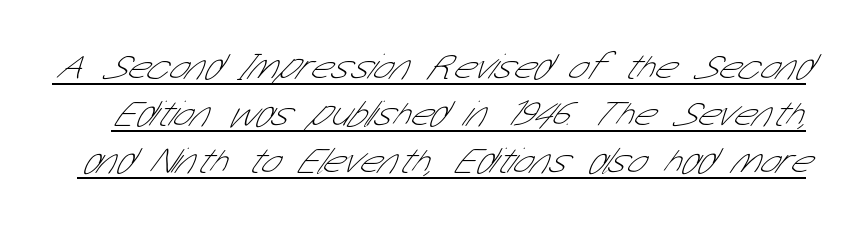
How would I describe the line gaps? Plain and ordinary. The line texture is even and compact thanks to regular tracking. Note the varied advance widths — an 'i' is clearly narrower than an 'm'. Underlined type. You can tell from the bare stems that sans-serif type was used. Vertical stems look standard width or narrower in stroke.
